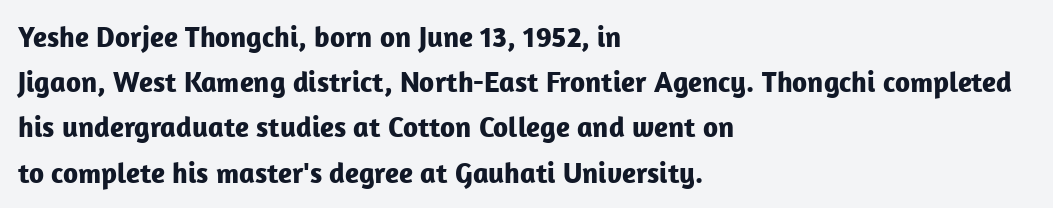
The letters advance in unequal steps, a hallmark of proportional type. The face used here has the dense, thick strokes of a bold. A normal amount of white space separates one row of letters from the next. No italicization has been applied; the sample stays upright. A typesetter would call this zero additional tracking. The gap between lines stays unmarked.
